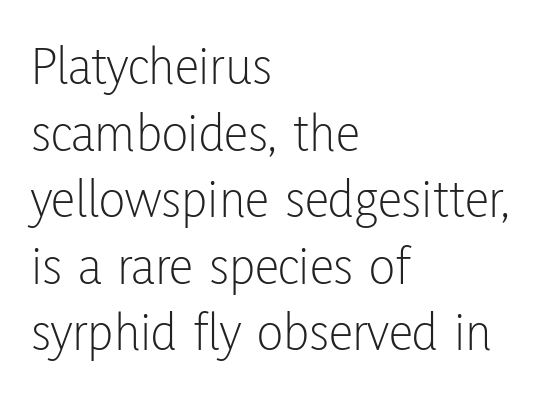
{"serif": "no", "italic": "no", "bold": "no", "weight": "light", "width": "condensed", "stroke_contrast": "low", "x_height": "medium", "monospaced": "no", "underline": "no", "align": "left", "line_spacing_ratio": 1.21, "letter_spacing": "normal", "letter_spacing_em": 0.0, "glyph_px": 55}
